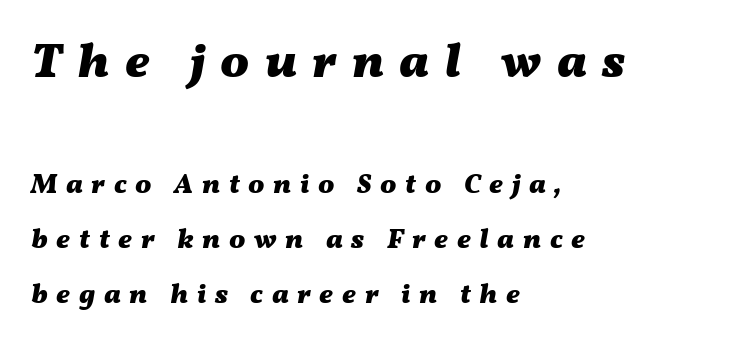
Q: Is the text bold? A: Yes.
Q: Is the text italic (slanted)? A: Yes, it leans right by about 11 degrees.
Q: Is the text underlined? A: No.
Q: How is the paragraph aligned? A: Left-aligned.
Q: Is the spacing between letters normal or unusually wide? A: Unusually wide.
Q: Is the spacing between lines tight, normal or loose? A: Loose.
Q: Which block of text is set in a larger size, the first (top) or the second (bottom)? A: The first (top) one.
Q: Width (condensed, normal, or wide)? A: Wide.
Q: Stroke contrast? A: Medium.
Q: x-height? A: Medium.
Q: Monospaced? A: No.
